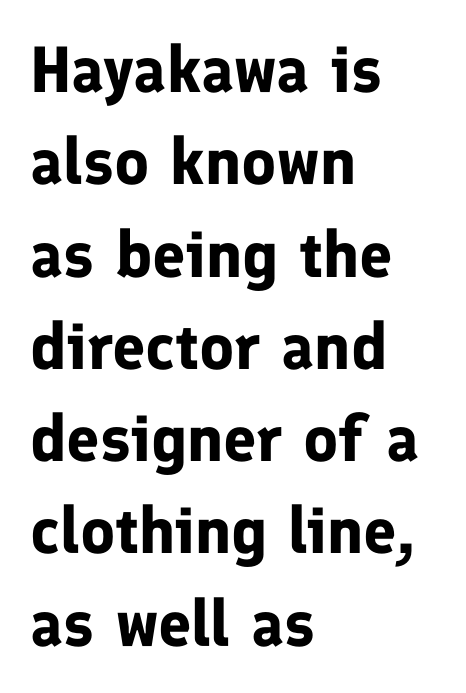
Between one letter and the next there's only the usual sliver of space. Line starts are locked; line ends wander. Do the letters lean? They stand straight. Emphasis by weight is at full strength: bold.
